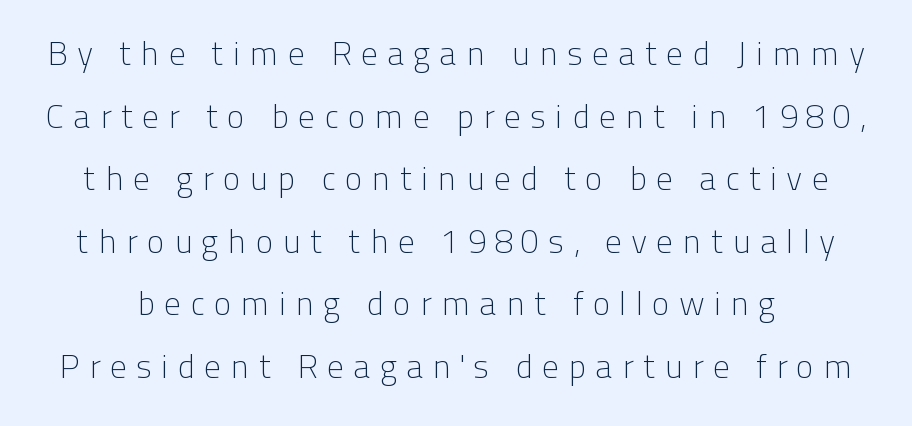
Q: Is the text bold? A: No.
Q: Is the text italic (slanted)? A: No, it is upright.
Q: Is the typeface a serif or a sans-serif typeface? A: Sans-serif.
Q: Is the text underlined? A: No.
Q: Is the spacing between letters normal or unusually wide? A: Unusually wide.
Q: Width (condensed, normal, or wide)? A: Normal.
Q: Stroke contrast? A: Low.
Q: x-height? A: Medium.
Q: Monospaced? A: No.
